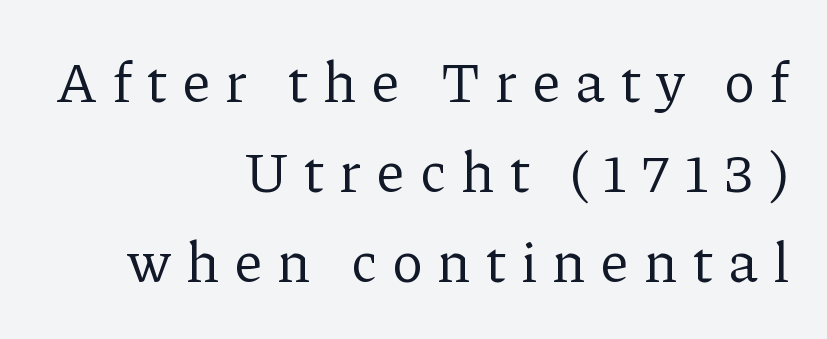
{"serif": "yes", "italic": "no", "bold": "no", "weight": "regular", "width": "normal", "stroke_contrast": "low", "x_height": "medium", "monospaced": "no", "underline": "no", "align": "right", "line_spacing": "normal", "line_spacing_ratio": 1.58, "letter_spacing": "wide", "letter_spacing_em": 0.26, "glyph_px": 57}
